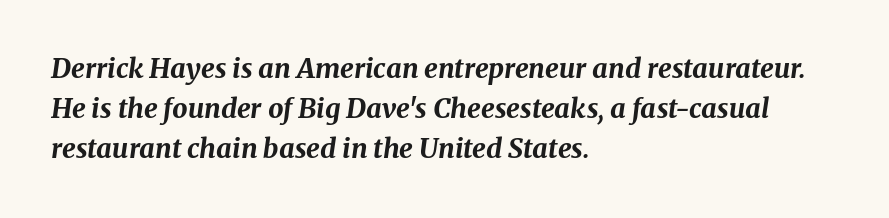
{"italic": "yes", "lean": "right", "slant_degrees": 8, "bold": "yes", "underline": "no", "align": "left", "line_spacing": "normal", "line_spacing_ratio": 1.49, "letter_spacing": "normal", "letter_spacing_em": 0.0, "glyph_px": 27}
